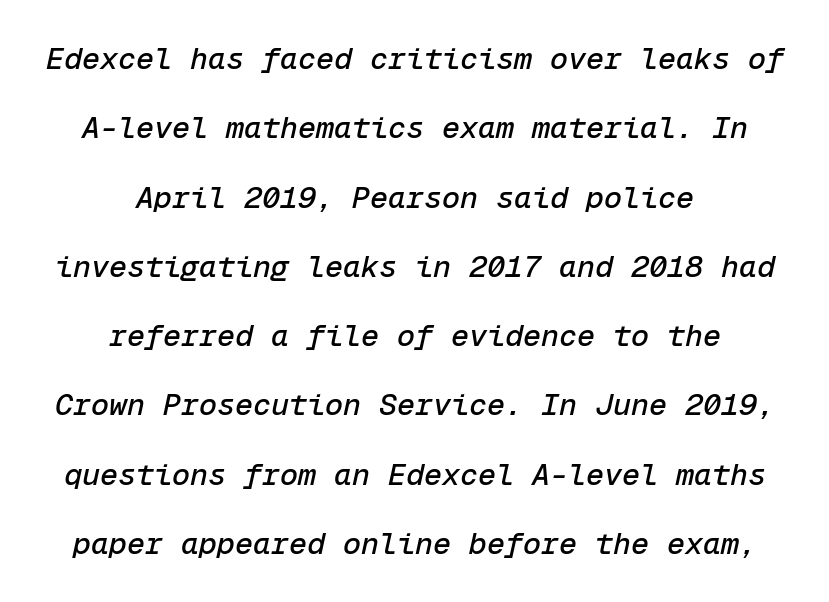
Q: Is the text italic (slanted)? A: Yes, it leans right by about 12 degrees.
Q: Is the text underlined? A: No.
Q: How is the paragraph aligned? A: Centered.
Q: Is the spacing between letters normal or unusually wide? A: Normal.
Q: Is the spacing between lines tight, normal or loose? A: Loose.
Q: Width (condensed, normal, or wide)? A: Normal.
Q: Stroke contrast? A: Low.
Q: x-height? A: Medium.
Q: Monospaced? A: Yes.
